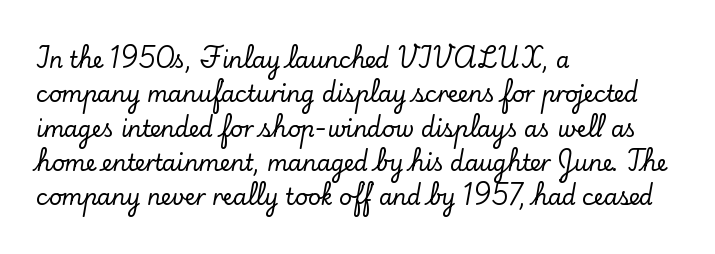
Teacher's note: observe the even left margin — that is flush-left alignment. The passage shown has conventional tracking throughout. The block of text has a typical density, with ordinary space between rows. The area under the type is left untouched.
